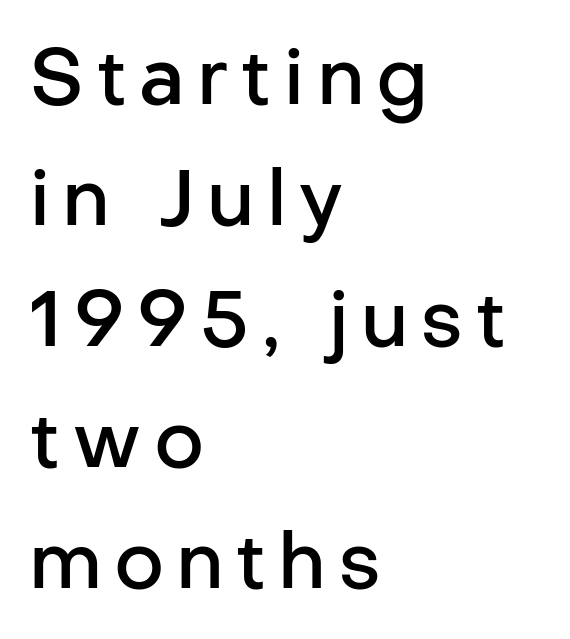
Just letters on the line, the space beneath them empty. When letters stand straight like this, we call the style roman or upright. How would I describe the line gaps? Plain and ordinary. Students, this is semibold: more ink than regular, less than bold. This rendering uses left alignment, leaving the right contour irregular. In terms of letterform style, serifs are entirely absent.
